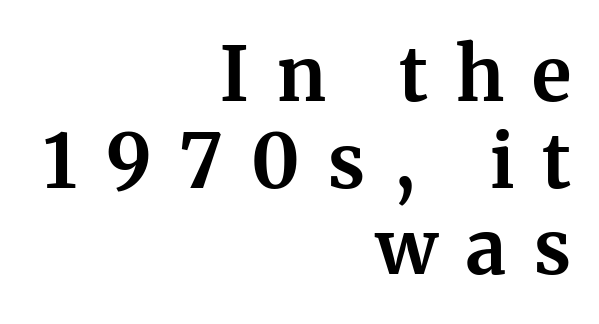
{"serif": "yes", "italic": "no", "bold": "yes", "weight": "bold", "width": "normal", "stroke_contrast": "medium", "x_height": "medium", "monospaced": "no", "underline": "no", "align": "right", "line_spacing_ratio": 1.17, "letter_spacing": "wide", "letter_spacing_em": 0.38, "glyph_px": 74}
